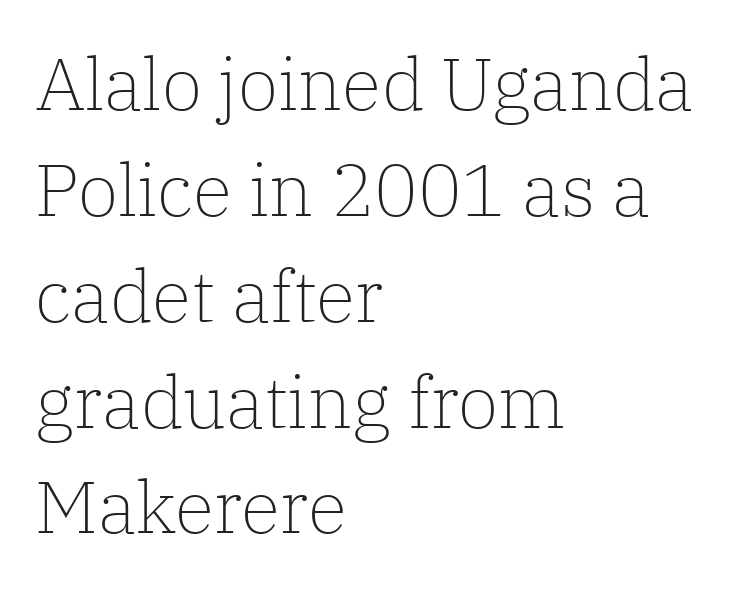
Q: Is the text bold? A: No.
Q: Is the text italic (slanted)? A: No, it is upright.
Q: Is the typeface a serif or a sans-serif typeface? A: Serif.
Q: Is the text underlined? A: No.
Q: How is the paragraph aligned? A: Left-aligned.
Q: Is the spacing between letters normal or unusually wide? A: Normal.
Q: Is the spacing between lines tight, normal or loose? A: Normal.
Q: Width (condensed, normal, or wide)? A: Normal.
Q: Stroke contrast? A: Low.
Q: x-height? A: Medium.
Q: Monospaced? A: No.
